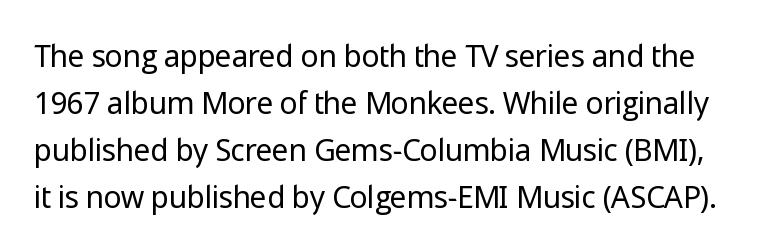
Q: Is the text bold? A: No.
Q: Is the text italic (slanted)? A: No, it is upright.
Q: Is the typeface a serif or a sans-serif typeface? A: Sans-serif.
Q: Is the text underlined? A: No.
Q: Is the spacing between letters normal or unusually wide? A: Normal.
Q: Is the spacing between lines tight, normal or loose? A: Normal.
Q: Width (condensed, normal, or wide)? A: Normal.
Q: Stroke contrast? A: Low.
Q: x-height? A: Medium.
Q: Monospaced? A: No.
